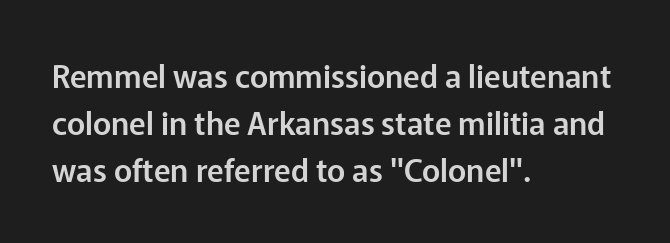
The image shows 31 px sans-serif type, upright; set left-aligned, normal line spacing (1.51x), normal letter spacing, not underlined; low stroke contrast and a medium x-height.
